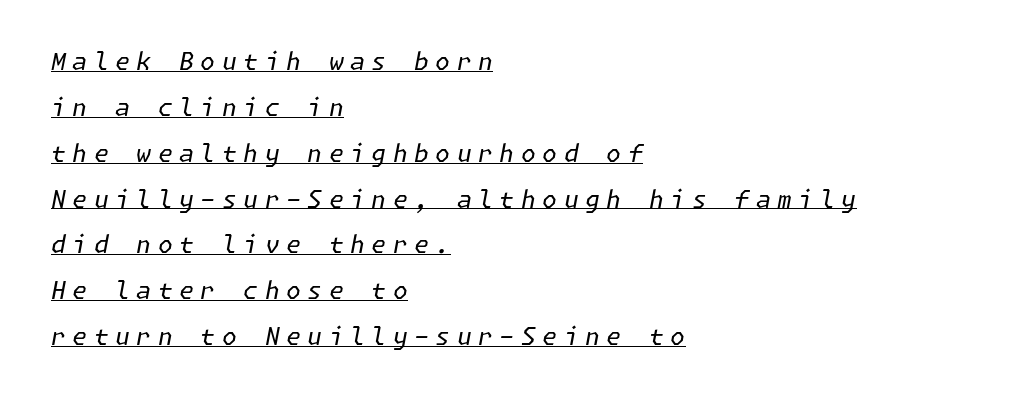
The image shows 24 px text type, italic (leaning right); set left-aligned, loose line spacing (1.91x), unusually wide letter spacing (+0.27 em), underlined.
